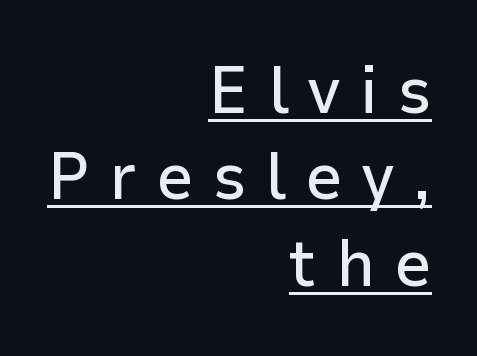
Spacing verdict: proportional, widths tailored to each character. These lines have a slow, spaced-out rhythm from letter to letter. Each line of the rendering has a horizontal stroke beneath the glyphs. Does the lettering tilt? It doesn't — this is upright.
